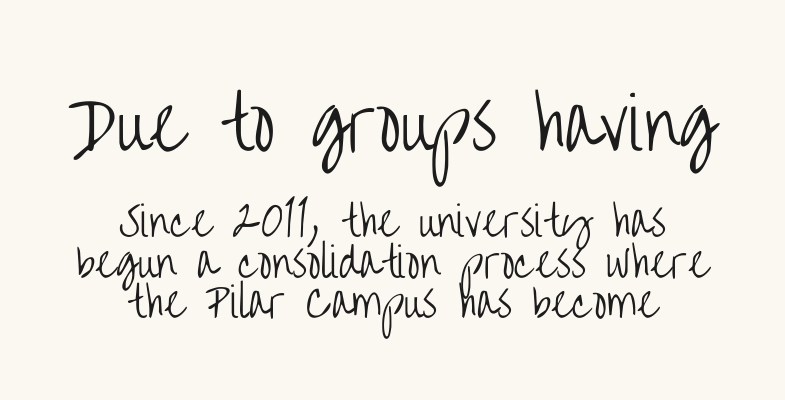
{"serif": "no", "italic": "no", "bold": "no", "weight": "light", "width": "condensed", "stroke_contrast": "low", "x_height": "large", "monospaced": "no", "underline": "no", "align": "center", "line_spacing": "tight", "line_spacing_ratio": 0.99, "letter_spacing": "normal", "letter_spacing_em": 0.0, "larger_block": "first", "size_ratio": 1.73, "glyph_px": 71}
